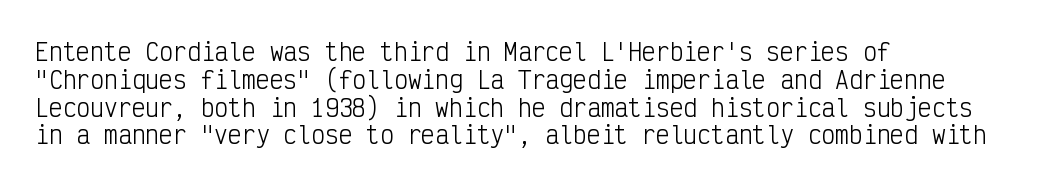
Italic: no, the glyphs are upright roman. Typeset ragged right — the left edge is the straight one. The gaps between neighbouring characters are ordinary and unremarkable. No letter is thick-stroked: the sample isn't bold. Lines of text with bare space underneath.
